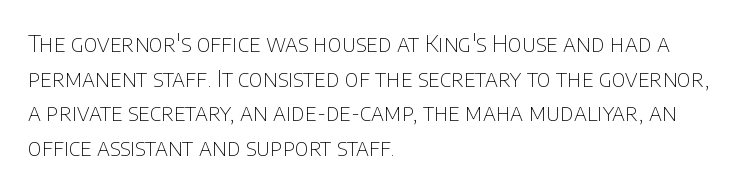
Vertical strokes here are truly vertical. Is the block centered? No — it sits flush against the left margin. Standard letterfit; no display-style spreading of the glyphs. This is not heavy type; no bold has been used.
